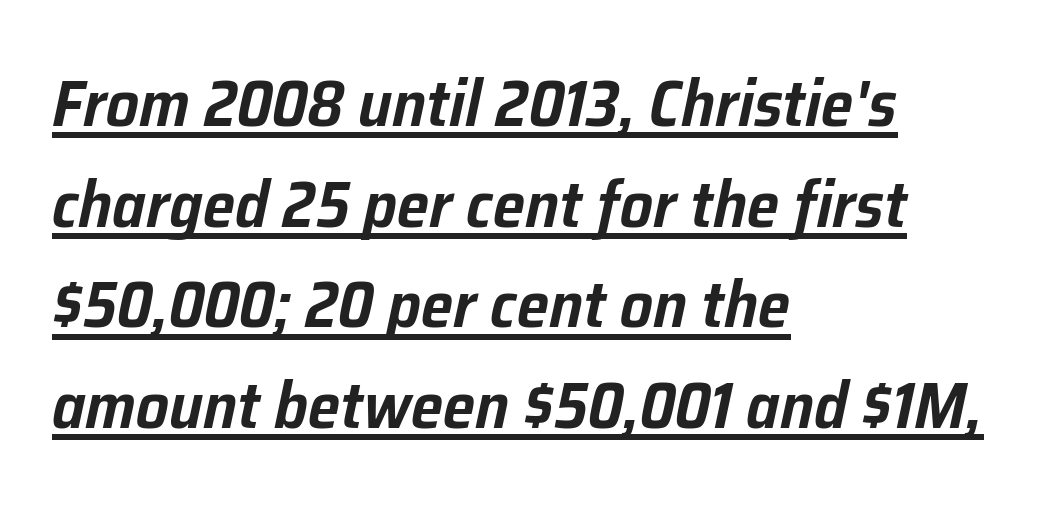
The image shows 65 px text type, italic (leaning right); set left-aligned, normal line spacing (1.55x), normal letter spacing, underlined; low stroke contrast and a medium x-height.
